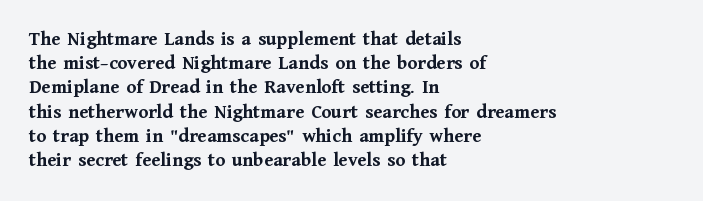
Q: Is the text bold? A: Yes.
Q: Is the text italic (slanted)? A: No, it is upright.
Q: Is the text underlined? A: No.
Q: How is the paragraph aligned? A: Left-aligned.
Q: Is the spacing between letters normal or unusually wide? A: Normal.
